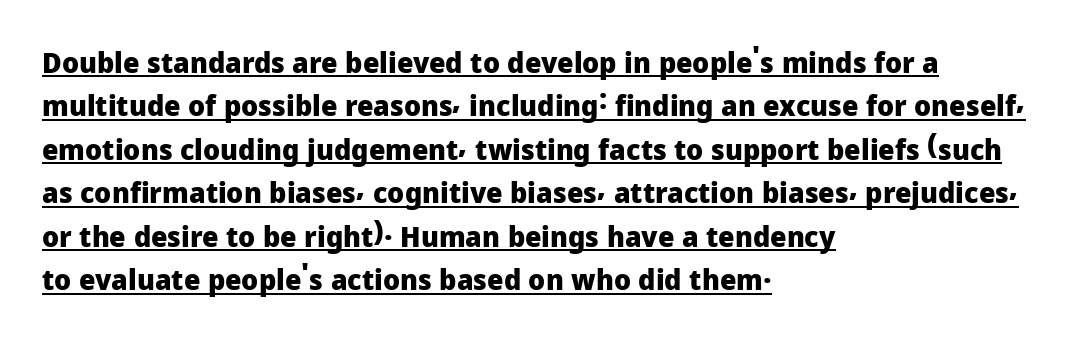
Nothing unusual about the tracking: characters are spaced as the font intends. You'd pick this weight for a headline — it's a proper bold. What kind of face is this? One without serifs — a sans. Is there any slant? The stems are plumb.
